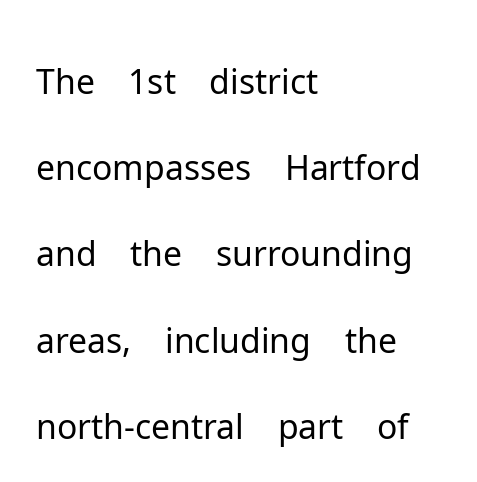
{"serif": "no", "italic": "no", "bold": "no", "weight": "light", "width": "normal", "stroke_contrast": "low", "x_height": "medium", "monospaced": "no", "underline": "no", "align": "left", "line_spacing": "normal", "line_spacing_ratio": 1.25, "letter_spacing": "normal", "letter_spacing_em": 0.0, "glyph_px": 69}
